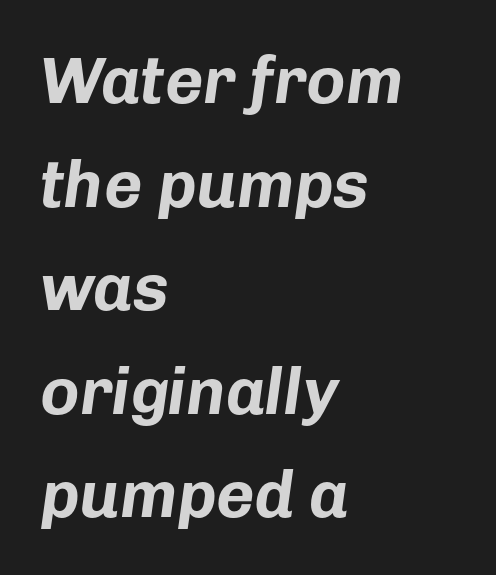
{"italic": "yes", "lean": "right", "slant_degrees": 8, "bold": "yes", "weight": "bold", "width": "normal", "stroke_contrast": "low", "x_height": "medium", "monospaced": "no", "underline": "no", "align": "left", "line_spacing": "normal", "line_spacing_ratio": 1.57, "letter_spacing": "normal", "letter_spacing_em": 0.0, "glyph_px": 66}
